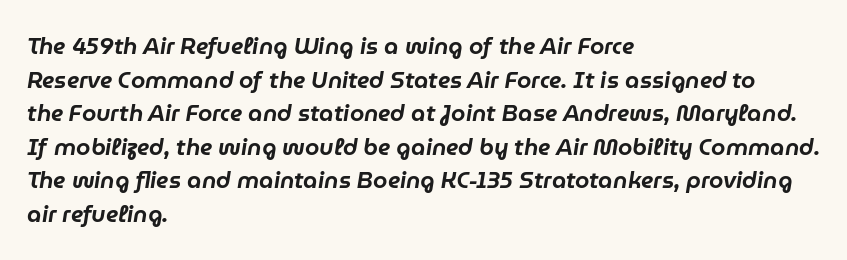
Tracking value appears to be zero — textbook default spacing. This is oblique type, the kind used for emphasis or titles. The words here are not underlined. Leading matches the norm, producing a regular column.
